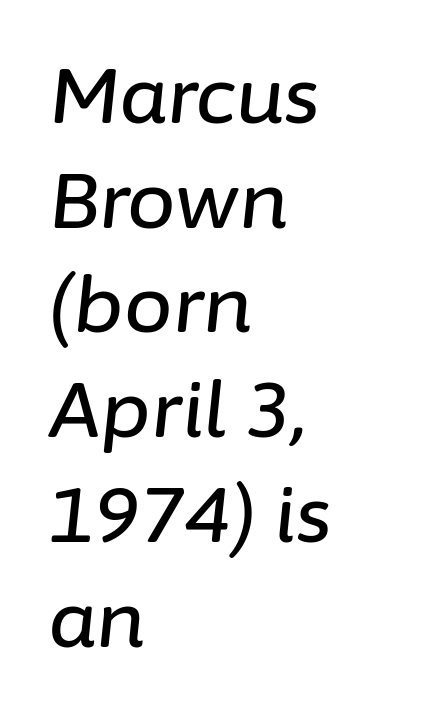
Rendered with sloped, italic letterforms. Each letter keeps its own natural width here, so spacing adapts to shape. Honestly, there is no underline to notice here at all. Teacher's note: observe the even left margin — that is flush-left alignment. The rows are spaced the way most documents space them.
